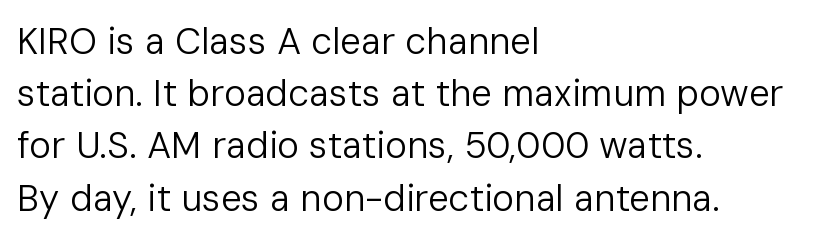
The image shows 37 px regular-weight sans-serif type, upright; set left-aligned, normal line spacing (1.41x), normal letter spacing, not underlined; low stroke contrast and a medium x-height.
